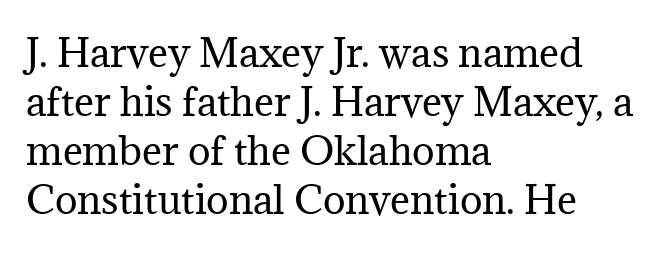
Q: Is the text bold? A: No.
Q: Is the text italic (slanted)? A: No, it is upright.
Q: Is the typeface a serif or a sans-serif typeface? A: Serif.
Q: Is the text underlined? A: No.
Q: How is the paragraph aligned? A: Left-aligned.
Q: Is the spacing between letters normal or unusually wide? A: Normal.
Q: Is the spacing between lines tight, normal or loose? A: Normal.
Q: Width (condensed, normal, or wide)? A: Normal.
Q: Stroke contrast? A: Medium.
Q: x-height? A: Medium.
Q: Monospaced? A: No.
